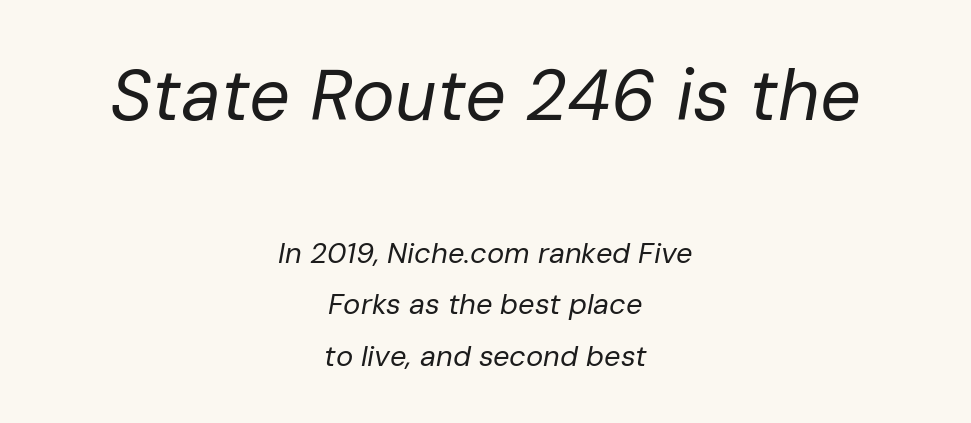
Q: Is the text bold? A: No.
Q: Is the text italic (slanted)? A: Yes, it leans right by about 10 degrees.
Q: Is the text underlined? A: No.
Q: How is the paragraph aligned? A: Centered.
Q: Is the spacing between letters normal or unusually wide? A: Normal.
Q: Which block of text is set in a larger size, the first (top) or the second (bottom)? A: The first (top) one.
Q: Width (condensed, normal, or wide)? A: Normal.
Q: Stroke contrast? A: Low.
Q: x-height? A: Medium.
Q: Monospaced? A: No.
